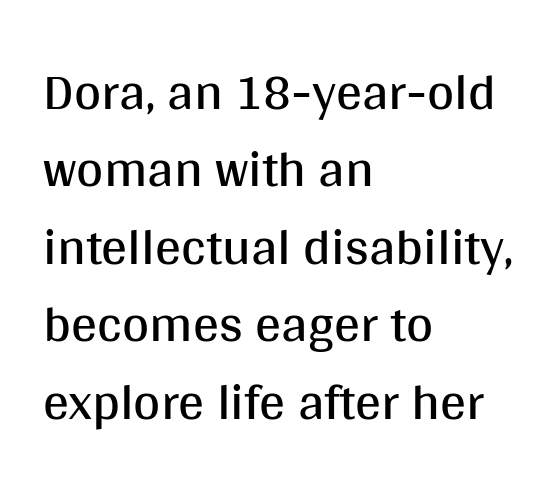
{"serif": "no", "italic": "no", "bold": "no", "weight": "regular", "width": "normal", "stroke_contrast": "medium", "x_height": "large", "monospaced": "no", "underline": "no", "align": "left", "line_spacing": "normal", "line_spacing_ratio": 1.49, "letter_spacing": "normal", "letter_spacing_em": 0.0, "glyph_px": 52}
